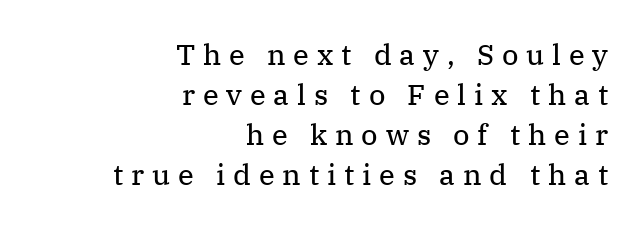
{"serif": "yes", "italic": "no", "bold": "no", "weight": "regular", "width": "normal", "stroke_contrast": "medium", "x_height": "medium", "monospaced": "no", "underline": "no", "align": "right", "line_spacing": "normal", "line_spacing_ratio": 1.38, "letter_spacing": "wide", "letter_spacing_em": 0.27, "glyph_px": 29}
